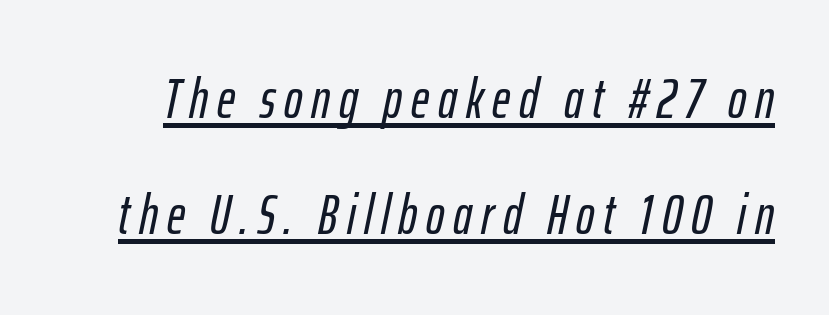
Q: Is the text italic (slanted)? A: Yes, it leans right by about 12 degrees.
Q: Is the text underlined? A: Yes.
Q: Is the spacing between lines tight, normal or loose? A: Loose.
Q: Width (condensed, normal, or wide)? A: Condensed.
Q: Stroke contrast? A: Low.
Q: x-height? A: Medium.
Q: Monospaced? A: No.
